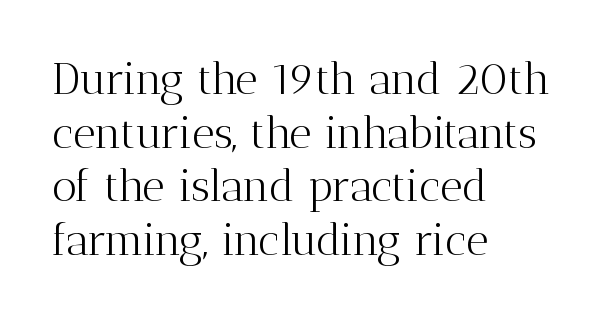
How are the letters spaced? Ordinarily, with no added tracking. These lines are rendered in a variable-pitch font. Unlike a clean sans, this face finishes its strokes with serifs. Short and long lines alike share a common starting point at left.
